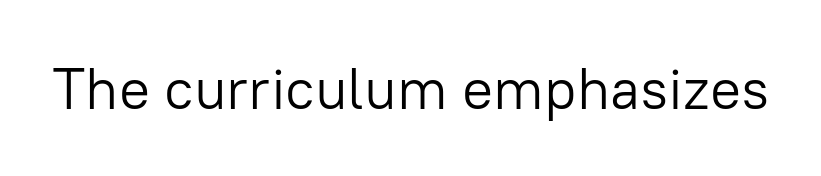
{"serif": "no", "italic": "no", "bold": "no", "weight": "light", "width": "normal", "stroke_contrast": "low", "x_height": "medium", "monospaced": "no", "underline": "no", "letter_spacing": "normal", "letter_spacing_em": 0.0, "glyph_px": 58}
